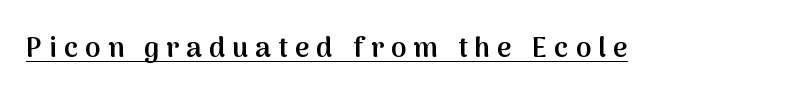
Is there any slant? The stems are plumb. The typesetting leans somewhat heavy: a semibold. Students, note that the glyphs here are deliberately spaced far apart. In terms of letterform style, serifs are entirely absent.
